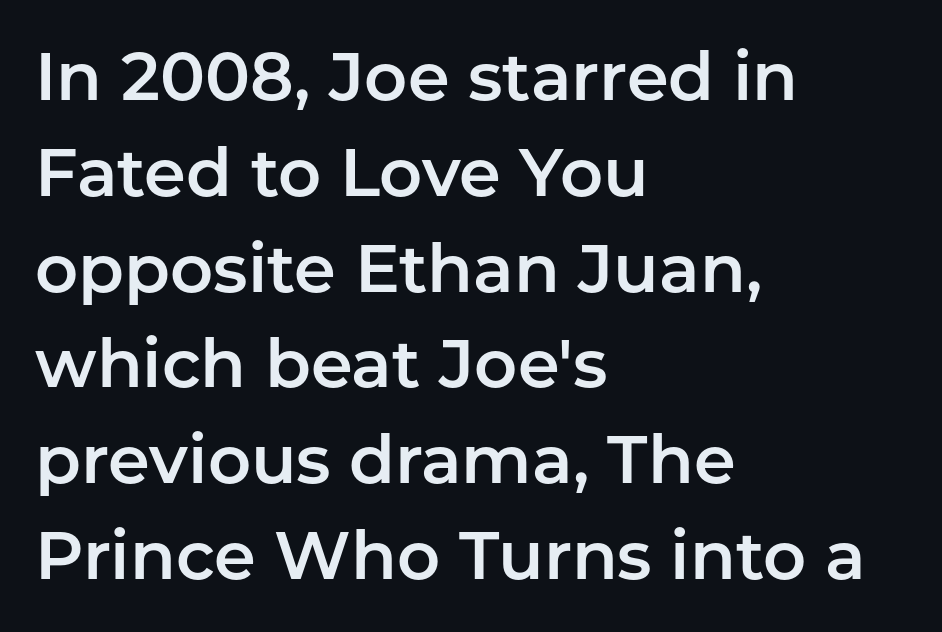
A normal amount of white space separates one row of letters from the next. Descender tails drop into unmarked territory. In terms of posture, this sample is upright. The rendering shows plain stroke endings on the letterforms — a sans-serif design.
